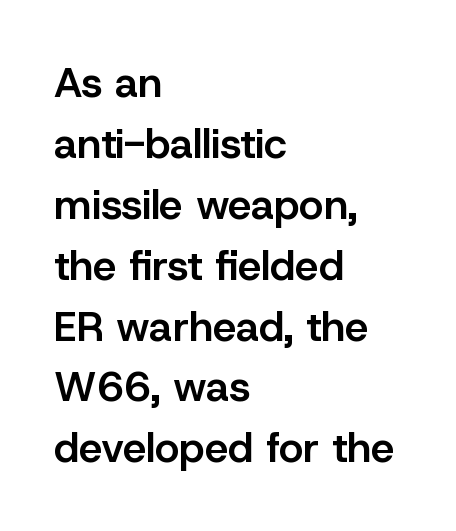
{"serif": "no", "italic": "no", "bold": "semi", "weight": "semibold", "width": "normal", "stroke_contrast": "low", "x_height": "medium", "monospaced": "no", "underline": "no", "align": "left", "line_spacing": "normal", "line_spacing_ratio": 1.45, "letter_spacing": "normal", "letter_spacing_em": 0.0, "glyph_px": 42}
